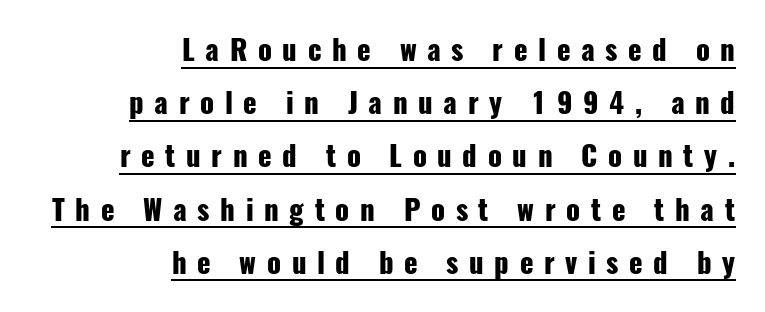
You could not count columns in this text — the font is proportionally spaced. Notice the wide empty band between every row — that's loose leading. Type style note: lacks serifs. This rendering uses right alignment, leaving the left contour irregular. Vertical strokes here are truly vertical. Summary of weight: heavy, a full bold.
